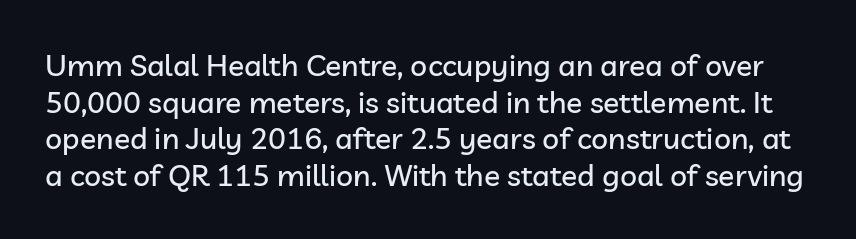
Q: Is the text italic (slanted)? A: No, it is upright.
Q: Is the typeface a serif or a sans-serif typeface? A: Sans-serif.
Q: Is the text underlined? A: No.
Q: Is the spacing between letters normal or unusually wide? A: Normal.
Q: Width (condensed, normal, or wide)? A: Normal.
Q: Stroke contrast? A: Low.
Q: x-height? A: Medium.
Q: Monospaced? A: No.
